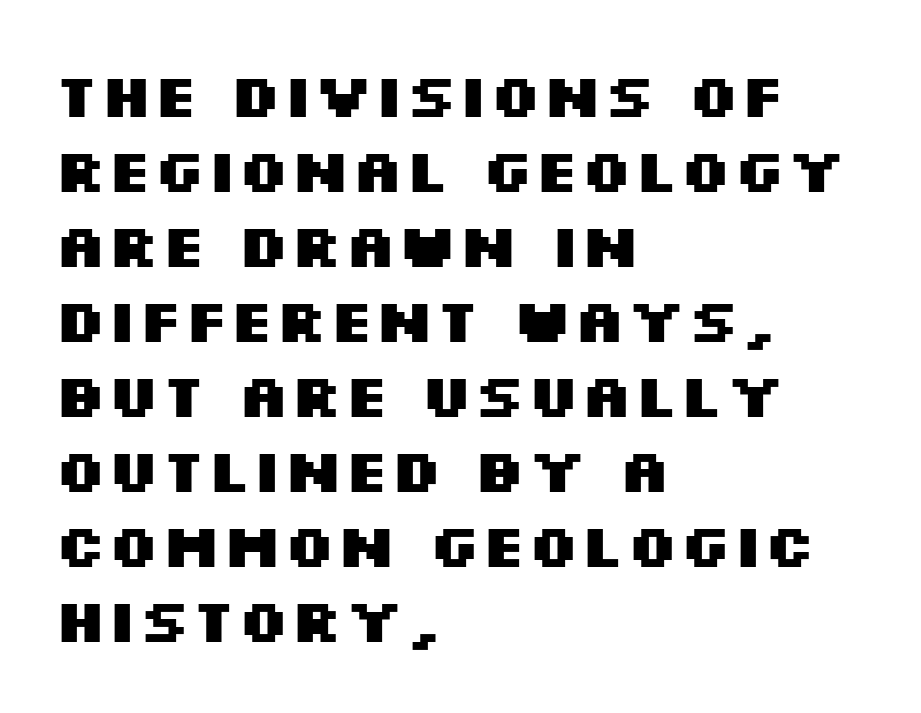
{"serif": "no", "italic": "no", "bold": "yes", "weight": "heavy", "width": "wide", "stroke_contrast": "medium", "x_height": "large", "monospaced": "no", "underline": "no", "align": "left", "line_spacing_ratio": 1.23, "letter_spacing": "normal", "letter_spacing_em": 0.0, "glyph_px": 61}
